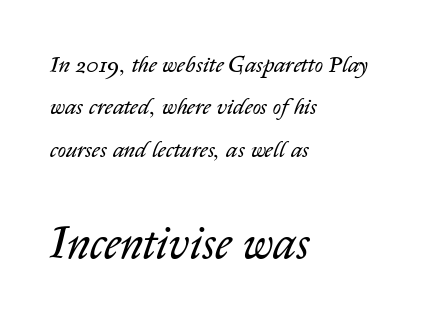
On a weight scale, this lands at 450 or below. Alignment: flush left. The line texture is even and compact thanks to regular tracking. Here the second block reads like a headline and the first like body copy. Only glyphs here, with clear space below each row. If you drew a line through each stem, it would be angled.
